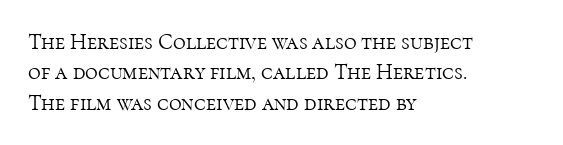
The image shows 22 px text type, upright; set left-aligned, normal line spacing (1.38x), normal letter spacing, not underlined.
